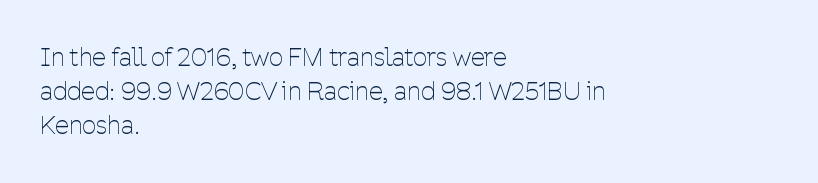
The image shows 25 px text type, upright; set left-aligned, normal line spacing (1.37x), normal letter spacing, not underlined.
